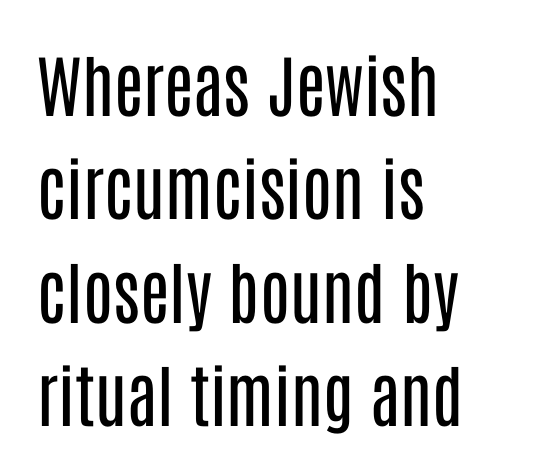
The lettering holds an erect, upright posture throughout. The text block is weighted toward the left margin, trailing off unevenly rightward. Does the type have serifs? No, each stem ends abruptly. The passage shown has conventional tracking throughout. Underlining? Definitely not there.
